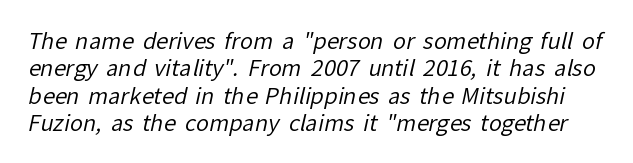
Honestly, the letter spacing is just normal — you wouldn't notice it. Letters have the restrained weight of plain body copy at most. Decoration check: the copy has no underline.
